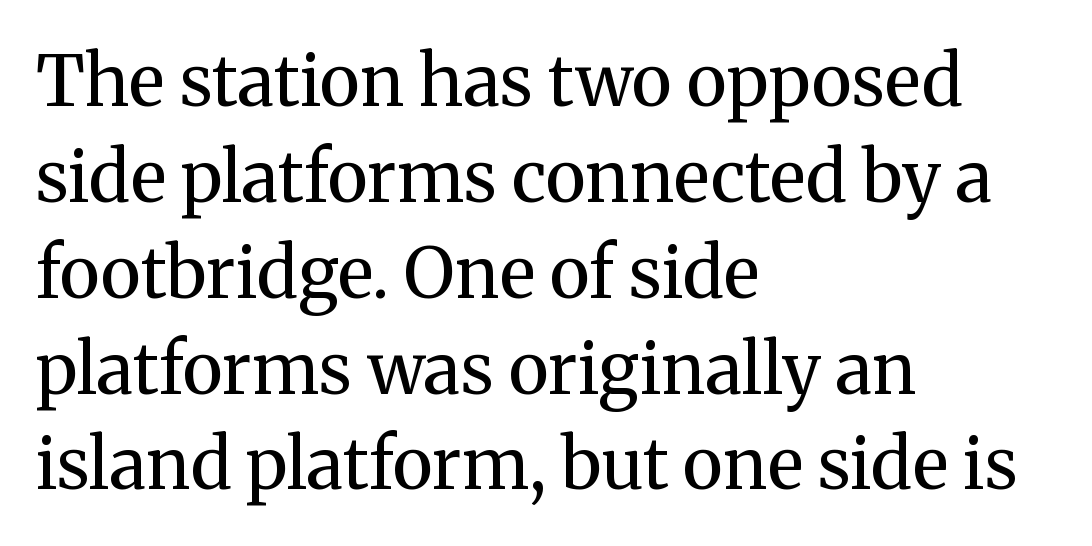
{"serif": "yes", "italic": "no", "bold": "no", "weight": "regular", "width": "normal", "stroke_contrast": "medium", "x_height": "medium", "monospaced": "no", "underline": "no", "align": "left", "line_spacing": "normal", "line_spacing_ratio": 1.35, "letter_spacing": "normal", "letter_spacing_em": 0.0, "glyph_px": 71}
